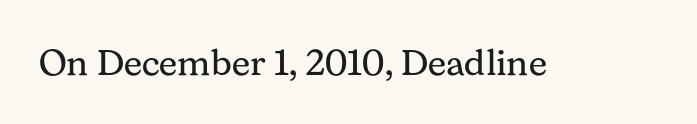
Q: Is the text bold? A: No.
Q: Is the text italic (slanted)? A: No, it is upright.
Q: Is the typeface a serif or a sans-serif typeface? A: Serif.
Q: Is the text underlined? A: No.
Q: Is the spacing between letters normal or unusually wide? A: Normal.
Q: Width (condensed, normal, or wide)? A: Normal.
Q: Stroke contrast? A: Medium.
Q: x-height? A: Medium.
Q: Monospaced? A: No.
